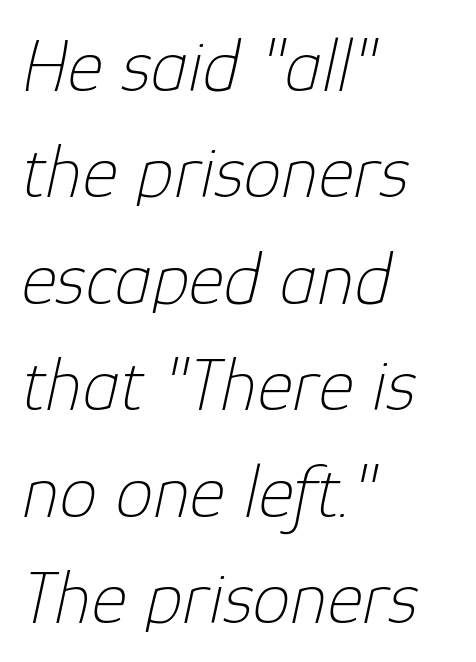
There's an unmistakable incline to the writing here. Proportional: the letters do not fall into vertical columns. Inter-character spacing is left at the font's built-in metrics. No word sits above an underline.
